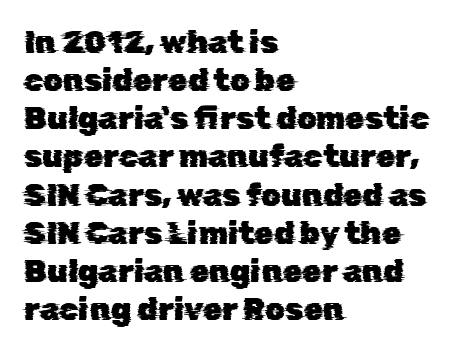
Short and long lines alike share a common starting point at left. A clean baseline with only descenders dipping below it. This rendering leaves character spacing at its baseline value. You can tell from the bare stems that sans-serif type was used.
